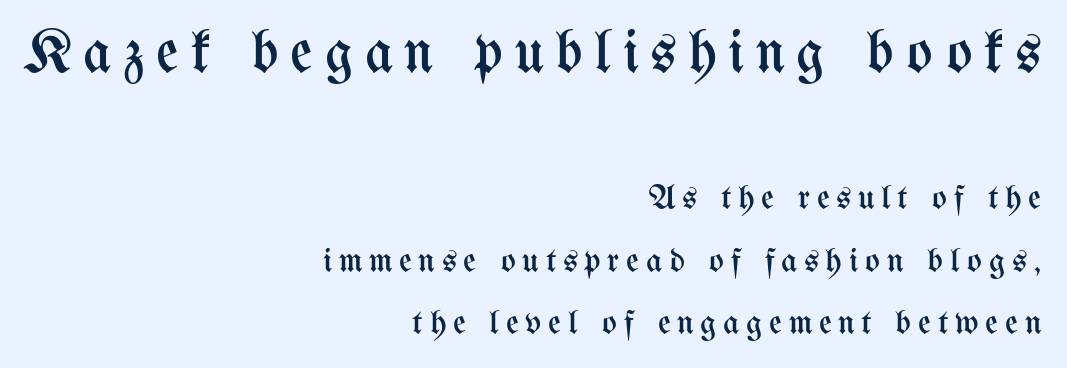
{"italic": "no", "bold": "no", "weight": "regular", "width": "condensed", "stroke_contrast": "medium", "x_height": "medium", "monospaced": "no", "underline": "no", "align": "right", "line_spacing_ratio": 1.78, "larger_block": "first", "size_ratio": 1.74, "glyph_px": 61}
